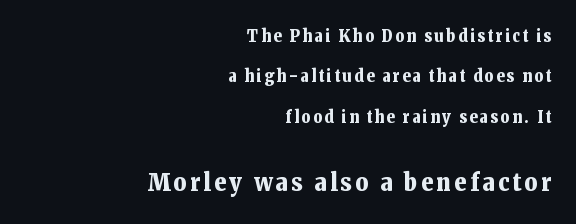
The image shows 25 px bold type, upright; set right-aligned, loose line spacing (2.38x), not underlined; the second (bottom) block is 1.47x larger.
